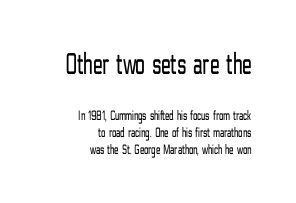
The image shows 31 px light, condensed sans-serif type, upright; set right-aligned, line spacing 1.2x, normal letter spacing, not underlined; the first (top) block is 2.21x larger; low stroke contrast and a medium x-height.
